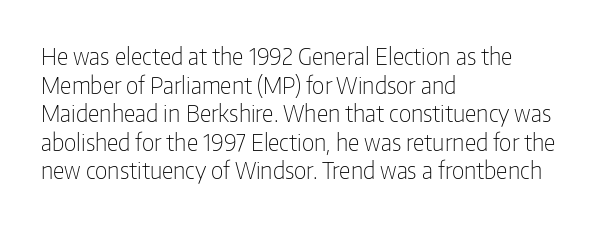
Q: Is the text bold? A: No.
Q: Is the text italic (slanted)? A: No, it is upright.
Q: Is the text underlined? A: No.
Q: How is the paragraph aligned? A: Left-aligned.
Q: Is the spacing between letters normal or unusually wide? A: Normal.
